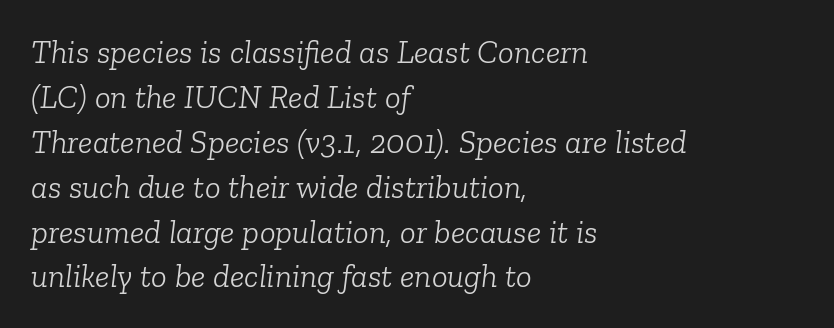
The image shows 33 px light serif type, italic (leaning right); set left-aligned, normal line spacing (1.36x), normal letter spacing, not underlined; low stroke contrast and a medium x-height.
